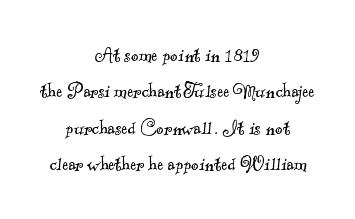
{"bold": "no", "underline": "no", "align": "center", "line_spacing": "normal", "line_spacing_ratio": 1.58, "letter_spacing": "normal", "letter_spacing_em": 0.0, "glyph_px": 23}
